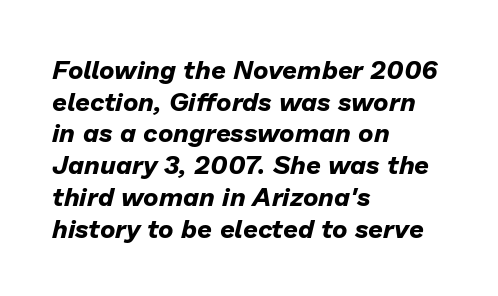
{"italic": "yes", "lean": "right", "slant_degrees": 13, "bold": "yes", "underline": "no", "align": "left", "line_spacing_ratio": 1.22, "letter_spacing": "normal", "letter_spacing_em": 0.0, "glyph_px": 26}
